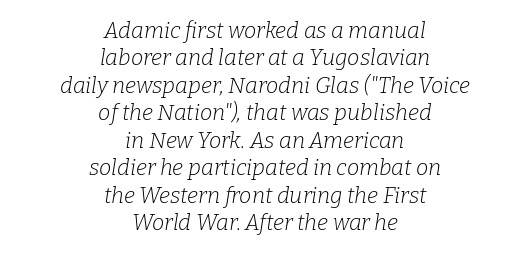
The image shows 22 px text type, italic (leaning right); set centered, normal line spacing (1.25x), normal letter spacing, not underlined.
